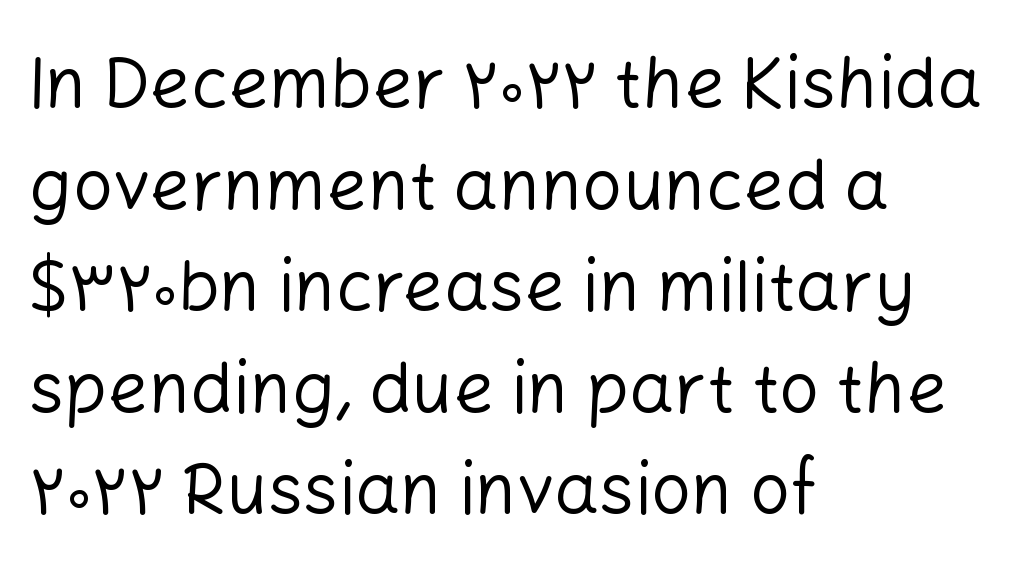
The image shows 71 px regular-weight sans-serif type, upright; set left-aligned, normal line spacing (1.43x), normal letter spacing, not underlined; low stroke contrast and a medium x-height.
